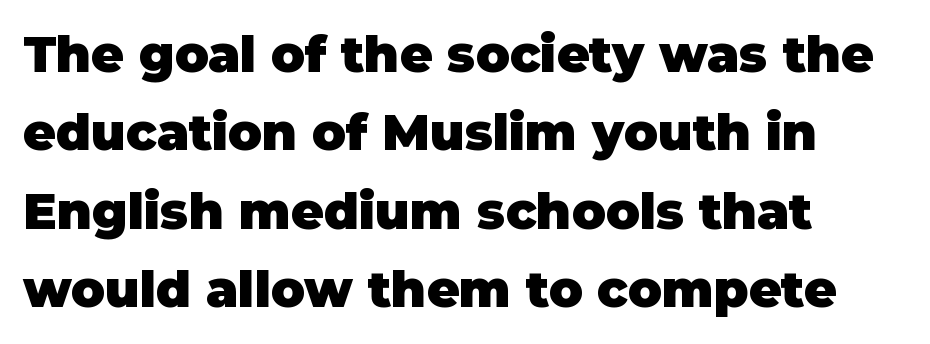
These lines are rendered in a variable-pitch font. Serif or sans? Sans — the stroke terminals are bare. The face used here is rendered with its standard letterfit. A clean baseline with only descenders dipping below it.
